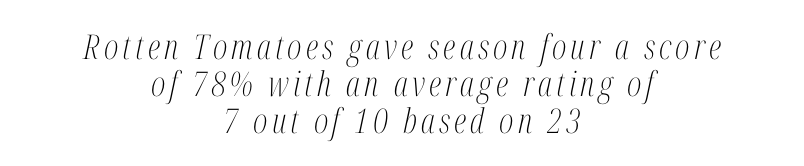
Character widths vary here, with narrow letters taking less room than wide ones. Regarding serifs, this sample has them. The typography opts for an oblique posture over an upright one. Does the copy run flush right? No — it is centered line by line. Vertically, the passage feels compressed, each row crowding the next.
